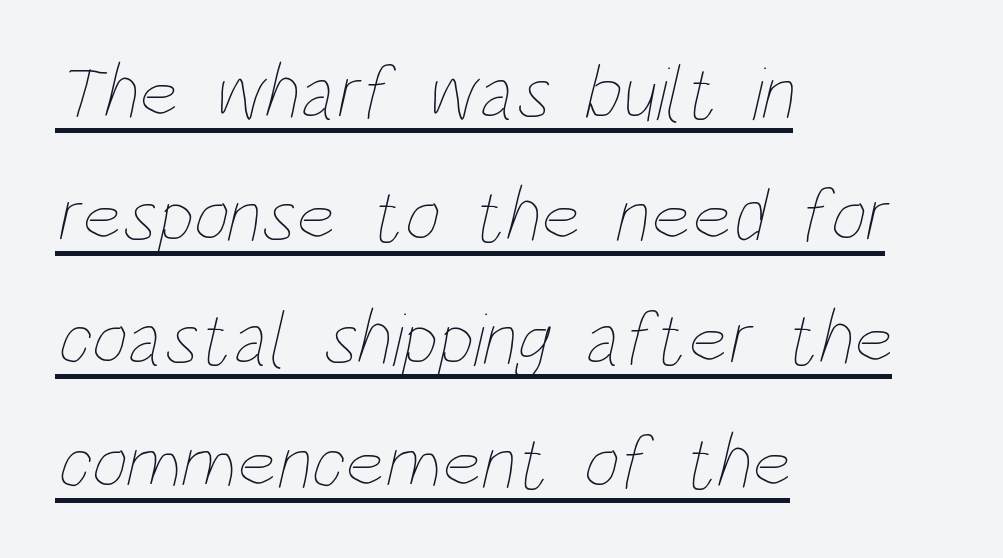
{"bold": "no", "weight": "thin", "width": "condensed", "stroke_contrast": "low", "x_height": "large", "monospaced": "no", "underline": "yes", "align": "left", "line_spacing": "normal", "line_spacing_ratio": 1.6, "letter_spacing": "normal", "letter_spacing_em": 0.0, "glyph_px": 77}
